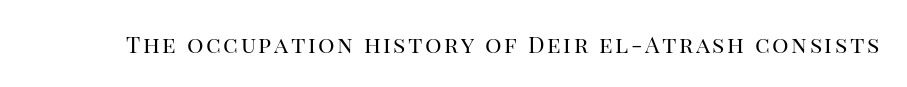
Q: Is the text bold? A: No.
Q: Is the text italic (slanted)? A: No, it is upright.
Q: Is the text underlined? A: No.
